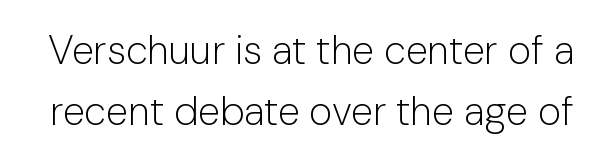
The image shows 40 px light sans-serif type, upright; set normal line spacing (1.53x), normal letter spacing, not underlined; low stroke contrast and a medium x-height.
